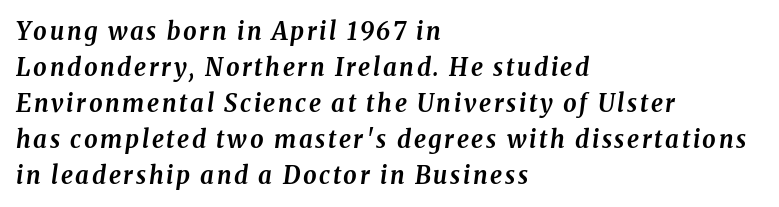
{"italic": "yes", "lean": "right", "slant_degrees": 8, "bold": "yes", "underline": "no", "align": "left", "line_spacing": "normal", "line_spacing_ratio": 1.5, "glyph_px": 24}
